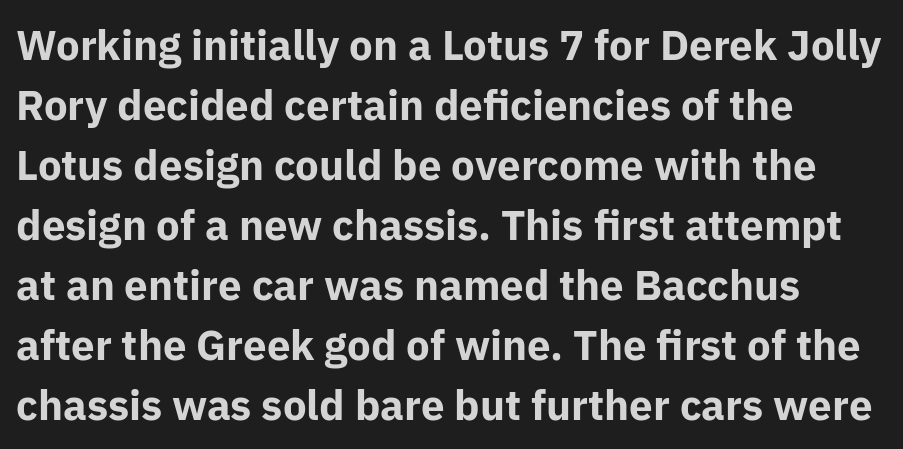
Beneath every word, the page is bare. This sample has the flowing, uneven cadence of proportional lettering. These lines carry a lot of weight — the face is fully bold. Type style note: lacks serifs. Normally led — the rows are evenly, conventionally spaced. Students, note that the glyphs here touch the page at normal intervals.
